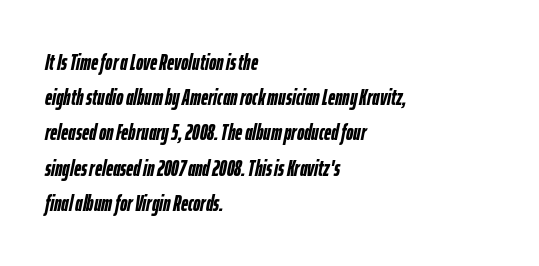
The image shows 22 px bold type, italic (leaning right); set left-aligned, normal line spacing (1.6x), normal letter spacing, not underlined.
